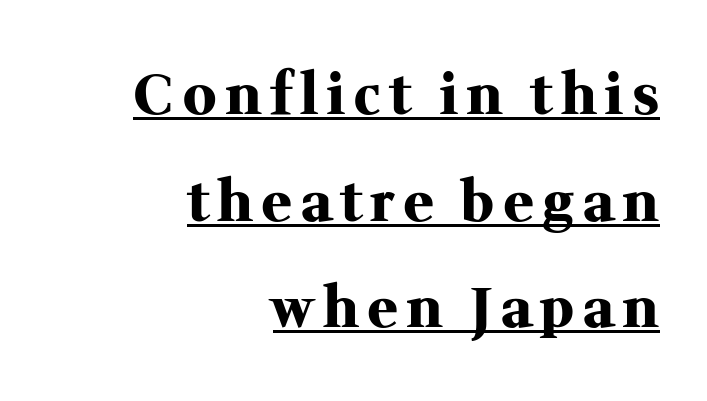
Q: Is the text bold? A: Yes.
Q: Is the text italic (slanted)? A: No, it is upright.
Q: Is the typeface a serif or a sans-serif typeface? A: Serif.
Q: Is the text underlined? A: Yes.
Q: How is the paragraph aligned? A: Right-aligned.
Q: Is the spacing between lines tight, normal or loose? A: Loose.
Q: Width (condensed, normal, or wide)? A: Normal.
Q: Stroke contrast? A: Medium.
Q: x-height? A: Medium.
Q: Monospaced? A: No.
